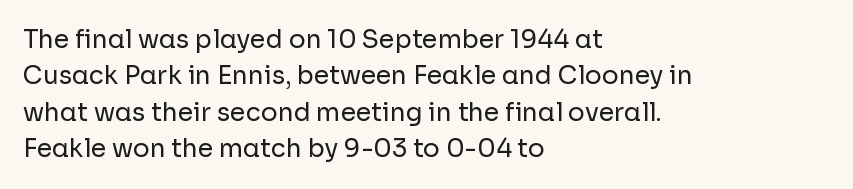
The image shows 25 px text type, upright; set left-aligned, normal line spacing (1.46x), normal letter spacing, not underlined.
